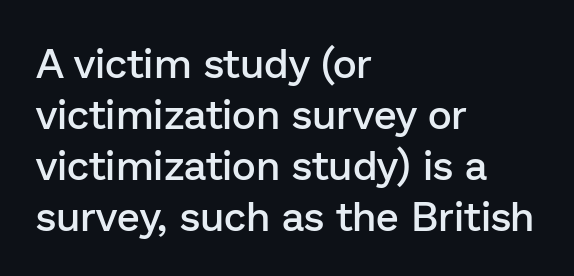
Q: Is the text bold? A: Semi-bold.
Q: Is the text italic (slanted)? A: No, it is upright.
Q: Is the typeface a serif or a sans-serif typeface? A: Sans-serif.
Q: Is the text underlined? A: No.
Q: How is the paragraph aligned? A: Left-aligned.
Q: Is the spacing between letters normal or unusually wide? A: Normal.
Q: Width (condensed, normal, or wide)? A: Normal.
Q: Stroke contrast? A: Low.
Q: x-height? A: Medium.
Q: Monospaced? A: No.
